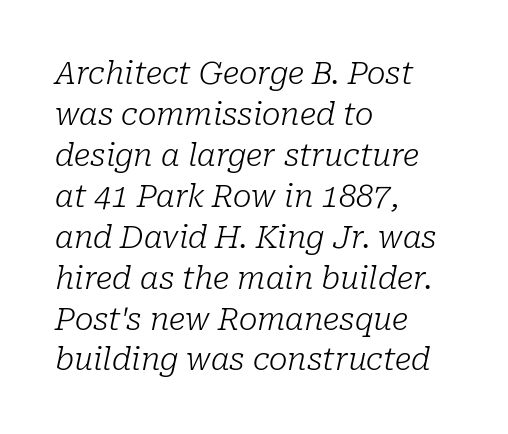
Q: Is the text bold? A: No.
Q: Is the text italic (slanted)? A: Yes, it leans right by about 10 degrees.
Q: Is the typeface a serif or a sans-serif typeface? A: Serif.
Q: Is the text underlined? A: No.
Q: How is the paragraph aligned? A: Left-aligned.
Q: Is the spacing between letters normal or unusually wide? A: Normal.
Q: Is the spacing between lines tight, normal or loose? A: Normal.
Q: Width (condensed, normal, or wide)? A: Normal.
Q: Stroke contrast? A: Low.
Q: x-height? A: Medium.
Q: Monospaced? A: No.
